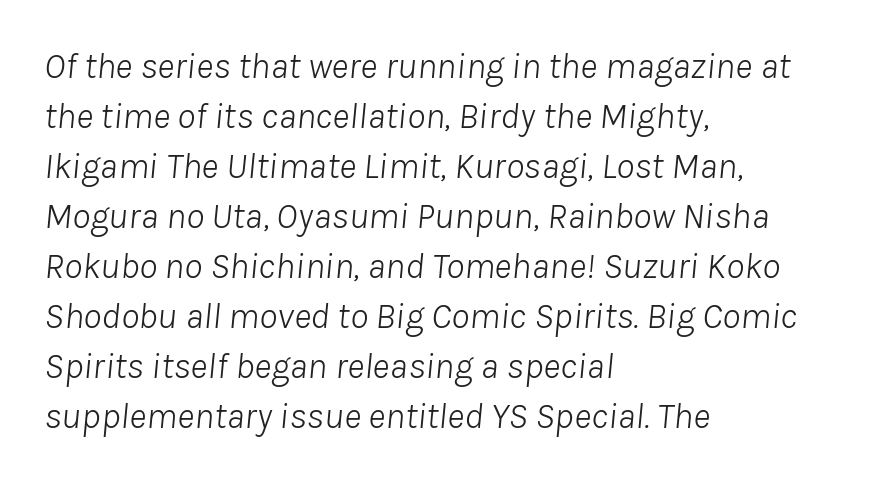
Q: Is the text bold? A: No.
Q: Is the text italic (slanted)? A: Yes, it leans right by about 8 degrees.
Q: Is the text underlined? A: No.
Q: How is the paragraph aligned? A: Left-aligned.
Q: Is the spacing between letters normal or unusually wide? A: Normal.
Q: Is the spacing between lines tight, normal or loose? A: Normal.
Q: Width (condensed, normal, or wide)? A: Normal.
Q: Stroke contrast? A: Low.
Q: x-height? A: Medium.
Q: Monospaced? A: No.
